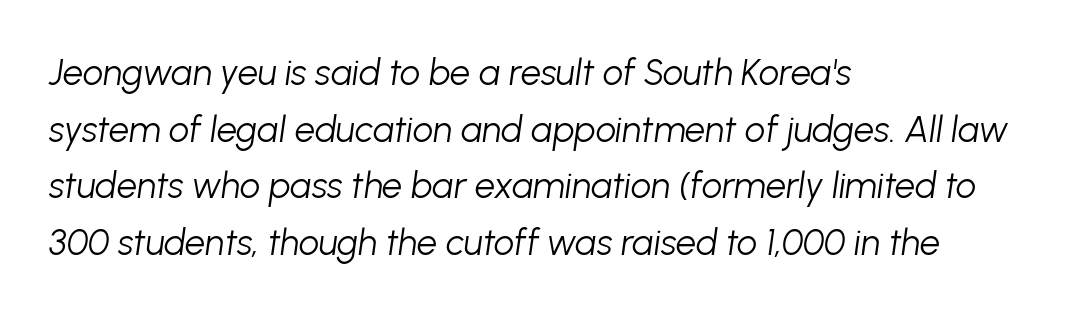
There is no visible air inserted between adjacent glyphs. One-word summary of the alignment: left. One glance says typical: line gaps are just what's usual. You could not count columns in this text — the font is proportionally spaced. The string is rendered with underlining switched off.
